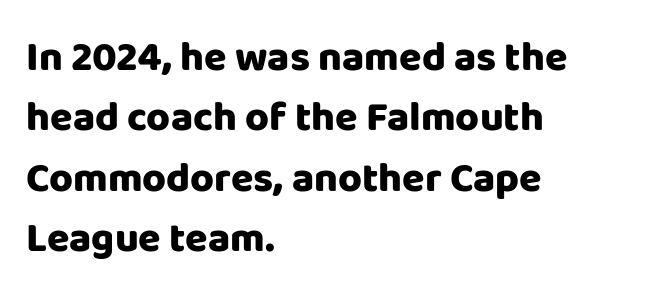
The image shows 41 px heavy sans-serif type, upright; set left-aligned, normal line spacing (1.47x), normal letter spacing, not underlined; low stroke contrast and a large x-height.
